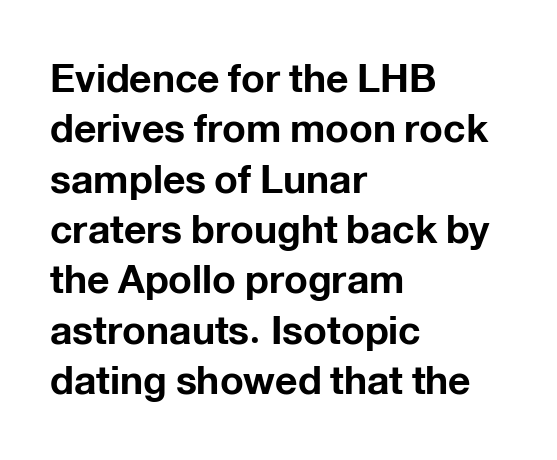
The image shows 39 px bold sans-serif type, upright; set left-aligned, normal line spacing (1.29x), normal letter spacing, not underlined; low stroke contrast and a medium x-height.
